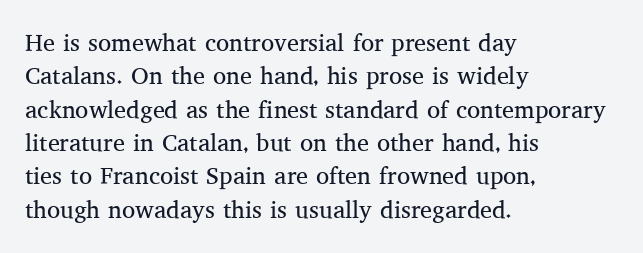
The letterforms sit at book weight or below. Posture: straight, roman, zero tilt. Tracking value appears to be zero — textbook default spacing. The passage shown stacks its lines at a standard gap. Is the block centered? No — it sits flush against the left margin. The foot of each line stays bare and open.
